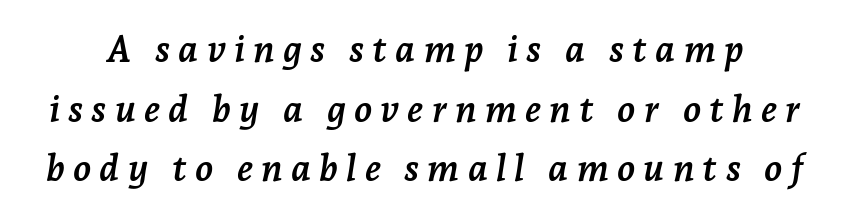
Line spacing here is normal. Any mark beneath the type? The region is blank. Between one letter and the next there's a generous, obvious gap. Stroke thickness is high; the sample reads as a true bold. The typeface chosen for these lines features serifs. Think of a printed novel: that variable character pitch is what you see here.
